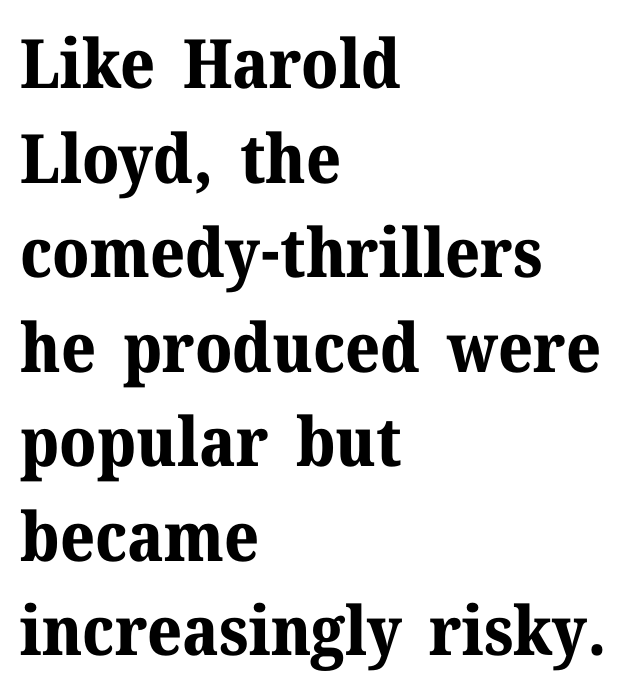
{"serif": "yes", "italic": "no", "bold": "yes", "weight": "bold", "width": "normal", "stroke_contrast": "medium", "x_height": "medium", "monospaced": "no", "underline": "no", "align": "left", "line_spacing": "normal", "line_spacing_ratio": 1.39, "letter_spacing": "normal", "letter_spacing_em": 0.0, "glyph_px": 68}
